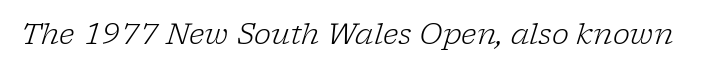
The image shows 29 px light serif type, italic (leaning right); set normal letter spacing, not underlined; low stroke contrast and a medium x-height.
